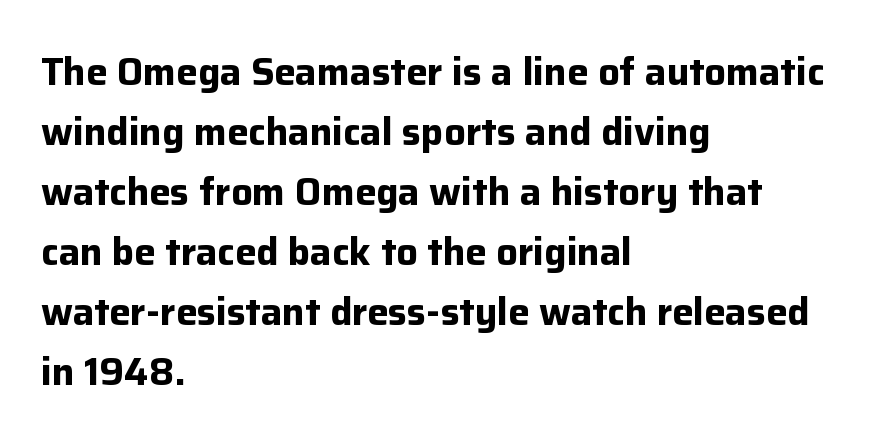
The image shows 38 px bold sans-serif type, upright; set left-aligned, normal line spacing (1.58x), normal letter spacing, not underlined; low stroke contrast and a medium x-height.
